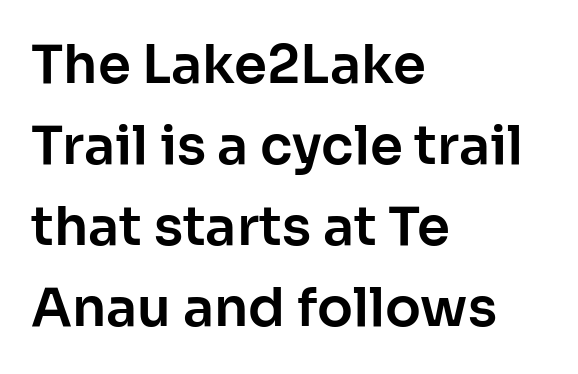
Q: Is the text italic (slanted)? A: No, it is upright.
Q: Is the typeface a serif or a sans-serif typeface? A: Sans-serif.
Q: Is the text underlined? A: No.
Q: How is the paragraph aligned? A: Left-aligned.
Q: Is the spacing between letters normal or unusually wide? A: Normal.
Q: Is the spacing between lines tight, normal or loose? A: Normal.
Q: Width (condensed, normal, or wide)? A: Normal.
Q: Stroke contrast? A: Low.
Q: x-height? A: Medium.
Q: Monospaced? A: No.
